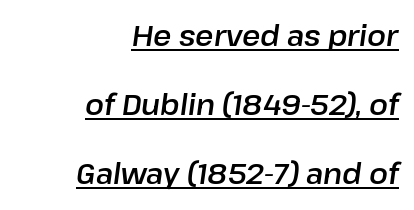
Q: Is the text italic (slanted)? A: Yes, it leans right by about 8 degrees.
Q: Is the text underlined? A: Yes.
Q: How is the paragraph aligned? A: Right-aligned.
Q: Is the spacing between letters normal or unusually wide? A: Normal.
Q: Is the spacing between lines tight, normal or loose? A: Loose.
Q: Width (condensed, normal, or wide)? A: Normal.
Q: Stroke contrast? A: Low.
Q: x-height? A: Medium.
Q: Monospaced? A: No.
